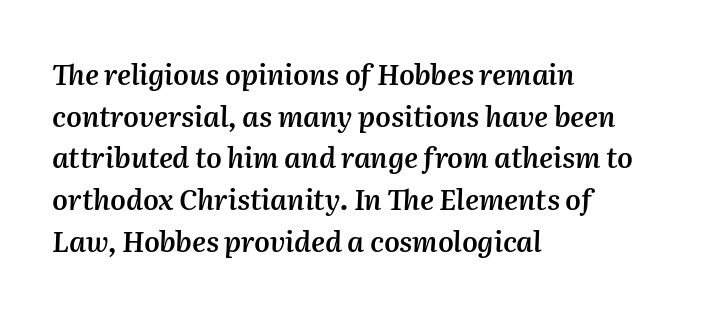
Q: Is the text bold? A: Semi-bold.
Q: Is the text italic (slanted)? A: Yes, it leans right by about 2 degrees.
Q: Is the text underlined? A: No.
Q: How is the paragraph aligned? A: Left-aligned.
Q: Is the spacing between letters normal or unusually wide? A: Normal.
Q: Is the spacing between lines tight, normal or loose? A: Normal.
Q: Width (condensed, normal, or wide)? A: Normal.
Q: Stroke contrast? A: Medium.
Q: x-height? A: Medium.
Q: Monospaced? A: No.
